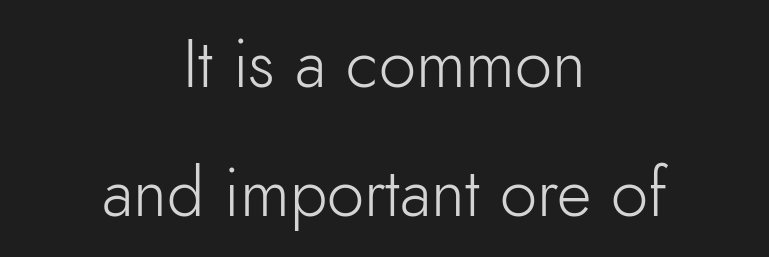
Q: Is the text bold? A: No.
Q: Is the text italic (slanted)? A: No, it is upright.
Q: Is the typeface a serif or a sans-serif typeface? A: Sans-serif.
Q: Is the text underlined? A: No.
Q: How is the paragraph aligned? A: Centered.
Q: Is the spacing between letters normal or unusually wide? A: Normal.
Q: Is the spacing between lines tight, normal or loose? A: Loose.
Q: Width (condensed, normal, or wide)? A: Normal.
Q: Stroke contrast? A: Low.
Q: x-height? A: Small.
Q: Monospaced? A: No.
